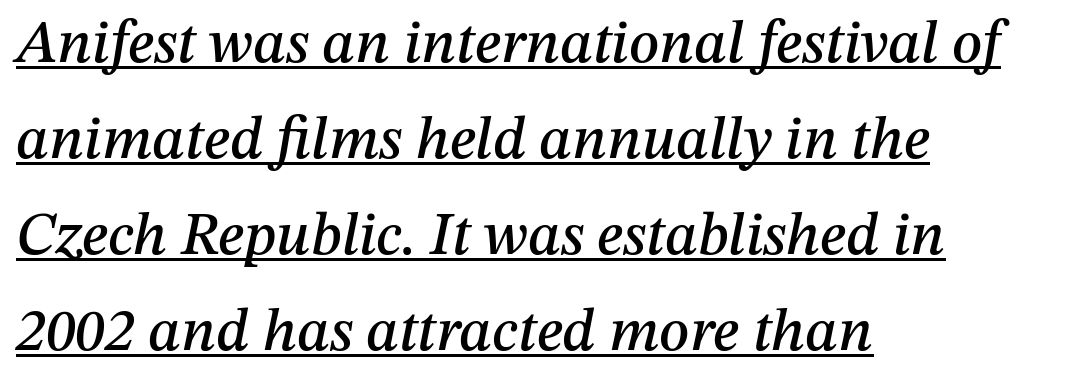
Q: Is the text italic (slanted)? A: Yes, it leans right by about 12 degrees.
Q: Is the text underlined? A: Yes.
Q: How is the paragraph aligned? A: Left-aligned.
Q: Is the spacing between letters normal or unusually wide? A: Normal.
Q: Is the spacing between lines tight, normal or loose? A: Normal.
Q: Width (condensed, normal, or wide)? A: Normal.
Q: Stroke contrast? A: Medium.
Q: x-height? A: Medium.
Q: Monospaced? A: No.
